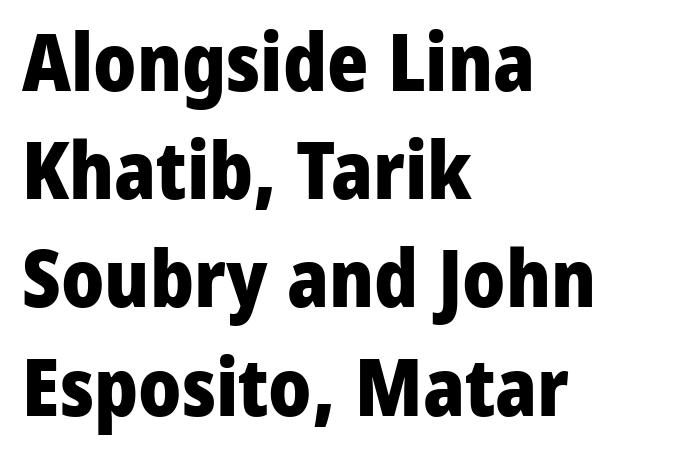
Q: Is the text bold? A: Yes.
Q: Is the text italic (slanted)? A: No, it is upright.
Q: Is the typeface a serif or a sans-serif typeface? A: Sans-serif.
Q: Is the text underlined? A: No.
Q: How is the paragraph aligned? A: Left-aligned.
Q: Is the spacing between letters normal or unusually wide? A: Normal.
Q: Is the spacing between lines tight, normal or loose? A: Normal.
Q: Width (condensed, normal, or wide)? A: Normal.
Q: Stroke contrast? A: Low.
Q: x-height? A: Medium.
Q: Monospaced? A: No.
